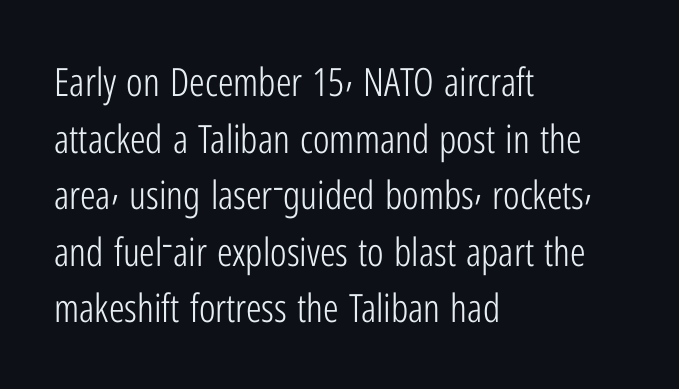
Is this a sans? Yes — the strokes have no serifs. The rendering uses natural spacing where letterforms have individual widths. Compared with typical body copy, the letter spacing here is the same. A student would call this left alignment; a typographer would say flush left, rag right. The rendering uses a moderate line-height, typical for paragraphs. Rendered with straight, roman letterforms.
